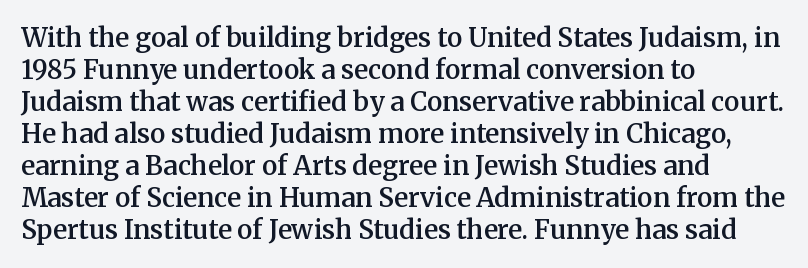
{"italic": "no", "bold": "semi", "underline": "no", "align": "left", "line_spacing_ratio": 1.23, "letter_spacing": "normal", "letter_spacing_em": 0.0, "glyph_px": 26}
